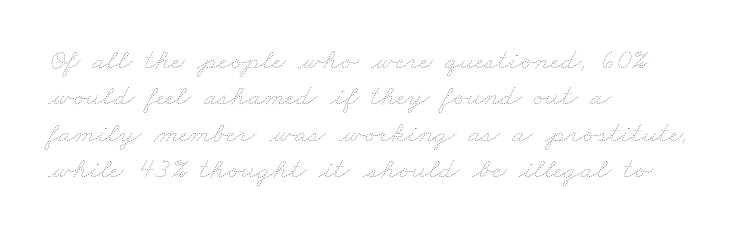
Q: Is the text bold? A: No.
Q: Is the text underlined? A: No.
Q: How is the paragraph aligned? A: Left-aligned.
Q: Is the spacing between letters normal or unusually wide? A: Normal.
Q: Width (condensed, normal, or wide)? A: Wide.
Q: Stroke contrast? A: Low.
Q: x-height? A: Small.
Q: Monospaced? A: No.
